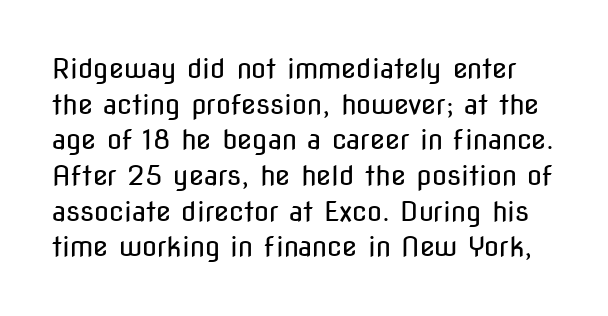
Q: Is the text bold? A: No.
Q: Is the text italic (slanted)? A: No, it is upright.
Q: Is the text underlined? A: No.
Q: Is the spacing between letters normal or unusually wide? A: Normal.
Q: Is the spacing between lines tight, normal or loose? A: Normal.
